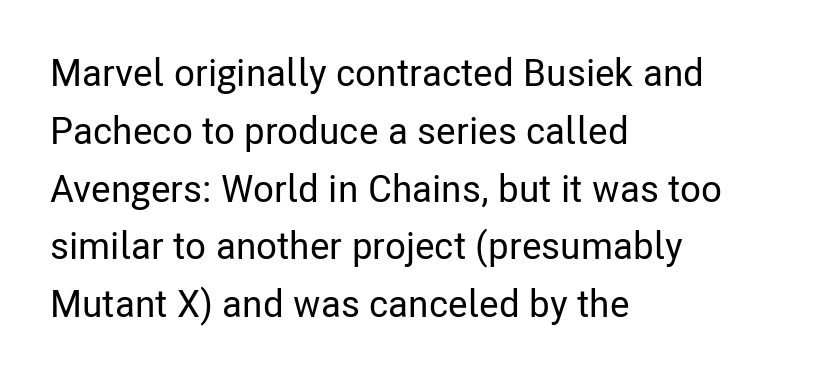
{"serif": "no", "italic": "no", "width": "condensed", "stroke_contrast": "low", "x_height": "medium", "monospaced": "no", "underline": "no", "align": "left", "line_spacing": "normal", "line_spacing_ratio": 1.52, "letter_spacing": "normal", "letter_spacing_em": 0.0, "glyph_px": 38}
